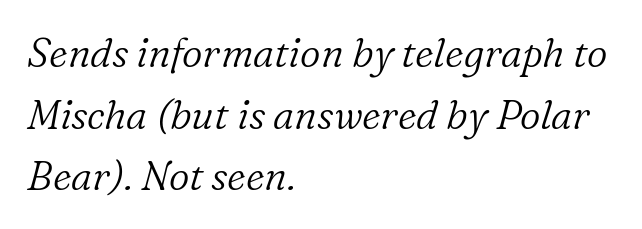
These lines are rendered in a variable-pitch font. The lines sit at an ordinary, default distance from one another. The space directly below the letters is spotless. No letter is thick-stroked: the sample isn't bold. The passage shown leans; its letterforms are oblique.
